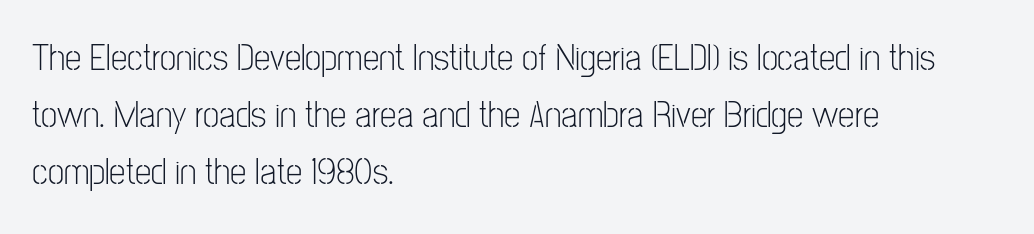
Q: Is the text bold? A: No.
Q: Is the text italic (slanted)? A: No, it is upright.
Q: Is the typeface a serif or a sans-serif typeface? A: Sans-serif.
Q: Is the text underlined? A: No.
Q: How is the paragraph aligned? A: Left-aligned.
Q: Is the spacing between letters normal or unusually wide? A: Normal.
Q: Is the spacing between lines tight, normal or loose? A: Normal.
Q: Width (condensed, normal, or wide)? A: Condensed.
Q: Stroke contrast? A: Low.
Q: x-height? A: Medium.
Q: Monospaced? A: No.
